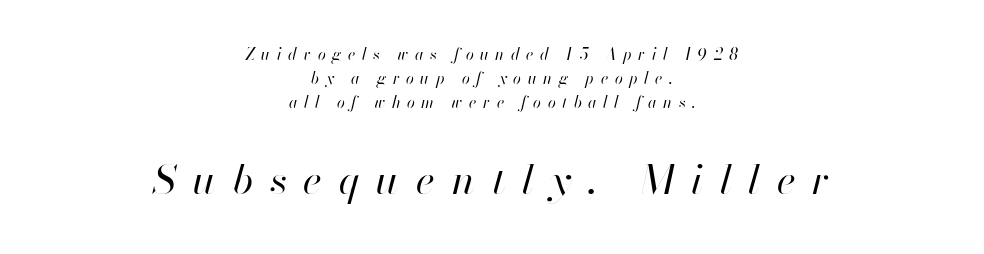
Quick note: interline space is typical. Look at the glyph heights: the lower group is clearly the bigger setting. Is the type slanted? Yes — the strokes lean at a clear angle. Check under the words: just untouched page. This rendering uses center alignment, leaving both contours irregular but symmetric. The face used here is proportionally spaced, like ordinary book or web type.
